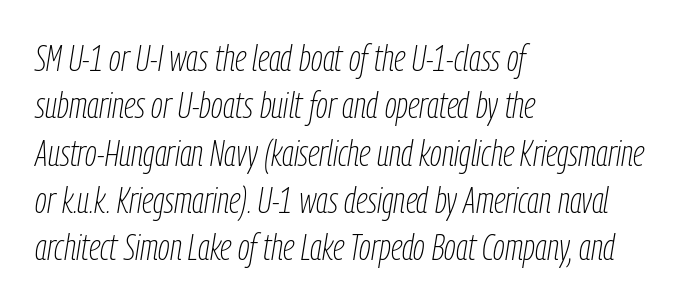
The axis of the letterforms is tilted away from vertical. Notice how the passage keeps a crisp vertical edge on the left only. A bare baseline throughout the passage. Short note: letters normally spaced. The block of text has a typical density, with ordinary space between rows. Each stroke keeps to a modest, everyday thickness or less.
